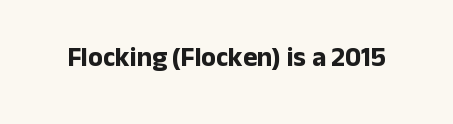
The image shows 27 px bold type, upright; set normal letter spacing, not underlined.
